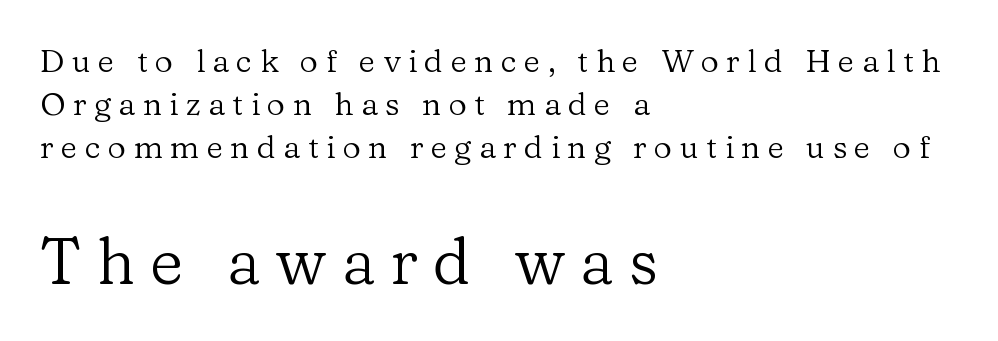
Q: Is the text bold? A: No.
Q: Is the text italic (slanted)? A: No, it is upright.
Q: Is the typeface a serif or a sans-serif typeface? A: Serif.
Q: Is the text underlined? A: No.
Q: How is the paragraph aligned? A: Left-aligned.
Q: Is the spacing between letters normal or unusually wide? A: Unusually wide.
Q: Is the spacing between lines tight, normal or loose? A: Normal.
Q: Which block of text is set in a larger size, the first (top) or the second (bottom)? A: The second (bottom) one.
Q: Width (condensed, normal, or wide)? A: Normal.
Q: Stroke contrast? A: Low.
Q: x-height? A: Medium.
Q: Monospaced? A: No.
